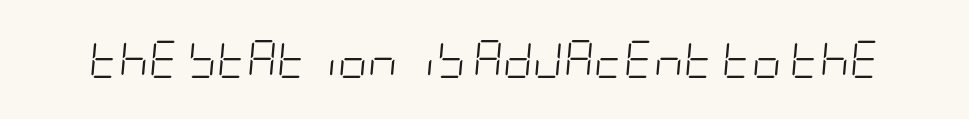
The image shows 37 px light, condensed type, italic (leaning right); set normal letter spacing, not underlined; low stroke contrast and a large x-height.
